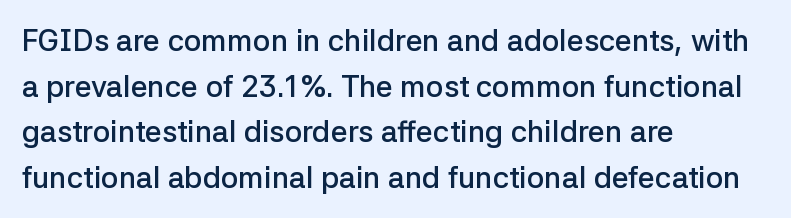
Q: Is the text bold? A: Semi-bold.
Q: Is the text italic (slanted)? A: No, it is upright.
Q: Is the typeface a serif or a sans-serif typeface? A: Sans-serif.
Q: Is the text underlined? A: No.
Q: How is the paragraph aligned? A: Left-aligned.
Q: Is the spacing between letters normal or unusually wide? A: Normal.
Q: Is the spacing between lines tight, normal or loose? A: Normal.
Q: Width (condensed, normal, or wide)? A: Normal.
Q: Stroke contrast? A: Low.
Q: x-height? A: Medium.
Q: Monospaced? A: No.
